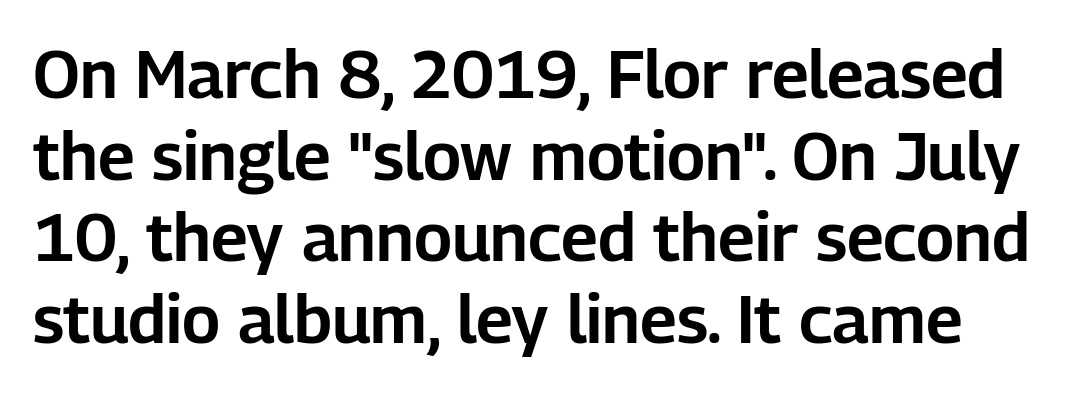
The image shows 67 px sans-serif type, upright; set line spacing 1.22x, normal letter spacing, not underlined; low stroke contrast and a medium x-height.
